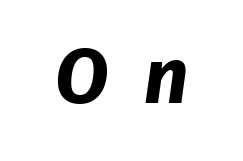
{"serif": "no", "bold": "yes", "weight": "bold", "width": "normal", "stroke_contrast": "low", "x_height": "medium", "monospaced": "no", "underline": "no", "letter_spacing": "wide", "letter_spacing_em": 0.45, "glyph_px": 78}
